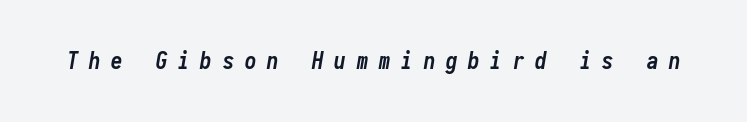
Q: Is the text bold? A: Yes.
Q: Is the text italic (slanted)? A: Yes, it leans right by about 10 degrees.
Q: Is the text underlined? A: No.
Q: Is the spacing between letters normal or unusually wide? A: Unusually wide.
